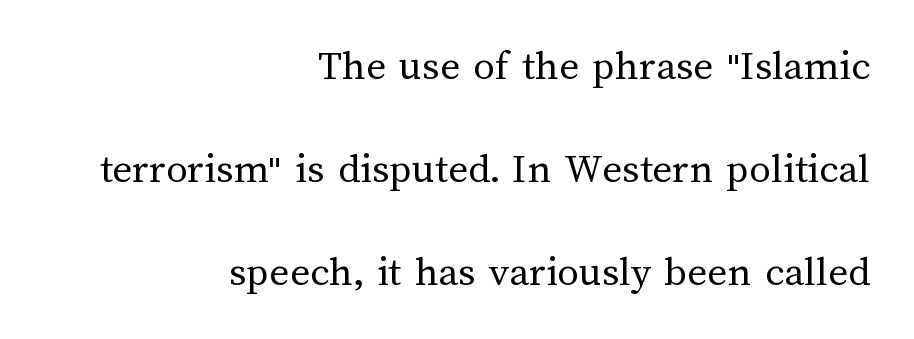
{"italic": "no", "bold": "no", "weight": "regular", "width": "normal", "stroke_contrast": "medium", "x_height": "medium", "monospaced": "no", "underline": "no", "align": "right", "line_spacing": "loose", "line_spacing_ratio": 2.4, "letter_spacing": "normal", "letter_spacing_em": 0.0, "glyph_px": 43}
